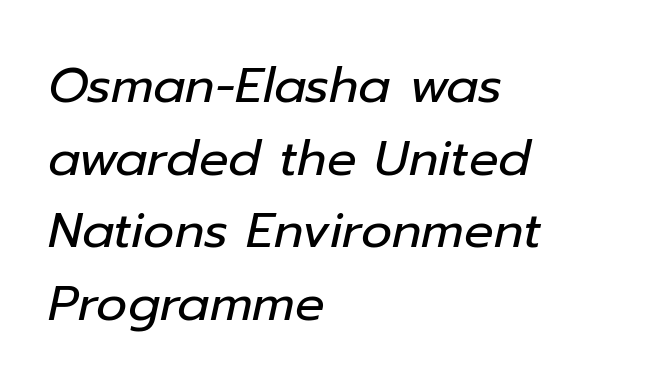
Descenders hang freely into open space. Teacher's note: observe the even left margin — that is flush-left alignment. Think of a printed novel: that variable character pitch is what you see here. This sample uses an oblique cut, with every glyph tilted off the vertical. Bold? No — there's no thickening of the strokes.
